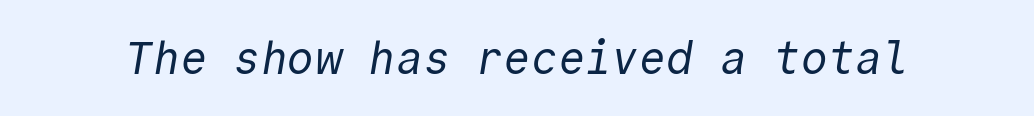
Examine the stroke ends and you'll find no serifs. You could count columns in this text — the font is strictly monospaced. Weight: in the light-to-regular range. The baseline area is clear.
